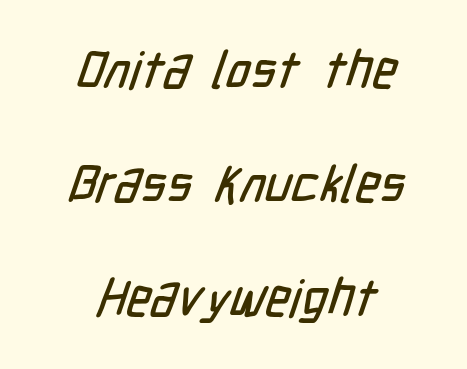
{"serif": "no", "width": "condensed", "stroke_contrast": "low", "x_height": "medium", "monospaced": "no", "underline": "no", "align": "center", "line_spacing": "loose", "line_spacing_ratio": 2.19, "letter_spacing": "normal", "letter_spacing_em": 0.0, "glyph_px": 52}
